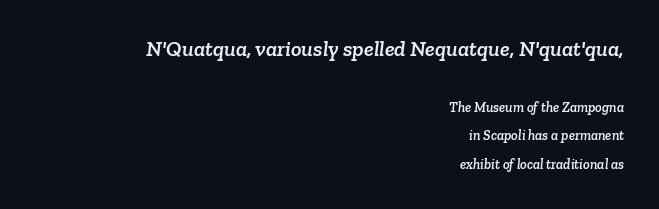
The image shows 22 px text type; set right-aligned, loose line spacing (2.05x), normal letter spacing, not underlined; the first (top) block is 1.57x larger.
